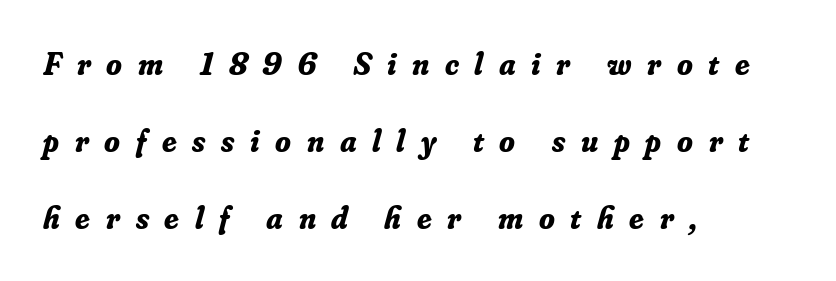
Q: Is the text bold? A: Yes.
Q: Is the text italic (slanted)? A: Yes, it leans right by about 16 degrees.
Q: Is the typeface a serif or a sans-serif typeface? A: Serif.
Q: Is the text underlined? A: No.
Q: How is the paragraph aligned? A: Left-aligned.
Q: Is the spacing between letters normal or unusually wide? A: Unusually wide.
Q: Is the spacing between lines tight, normal or loose? A: Loose.
Q: Width (condensed, normal, or wide)? A: Normal.
Q: Stroke contrast? A: Low.
Q: x-height? A: Small.
Q: Monospaced? A: No.
